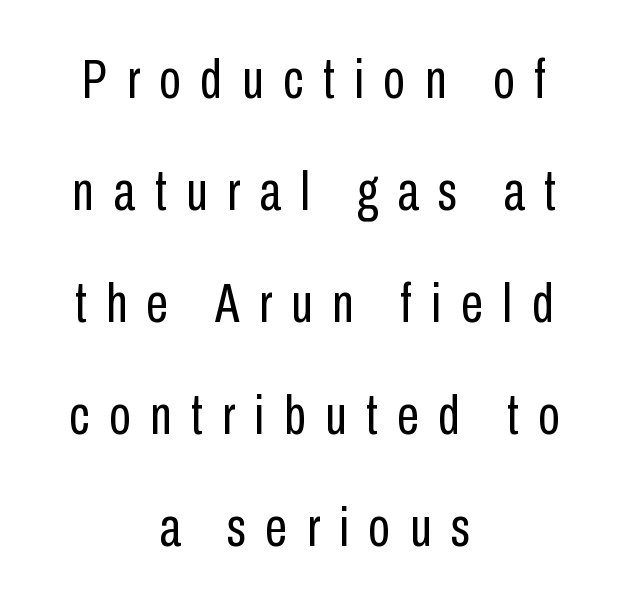
{"serif": "no", "italic": "no", "bold": "no", "weight": "regular", "width": "condensed", "stroke_contrast": "low", "x_height": "medium", "monospaced": "no", "underline": "no", "align": "center", "line_spacing": "loose", "line_spacing_ratio": 2.0, "letter_spacing": "wide", "letter_spacing_em": 0.35, "glyph_px": 56}
